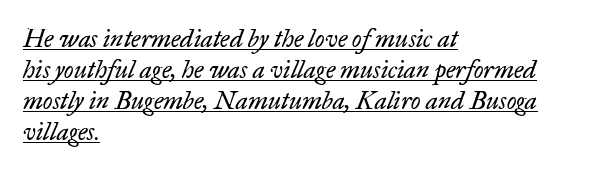
Q: Is the text bold? A: No.
Q: Is the text italic (slanted)? A: Yes, it leans right by about 17 degrees.
Q: Is the text underlined? A: Yes.
Q: How is the paragraph aligned? A: Left-aligned.
Q: Is the spacing between letters normal or unusually wide? A: Normal.
